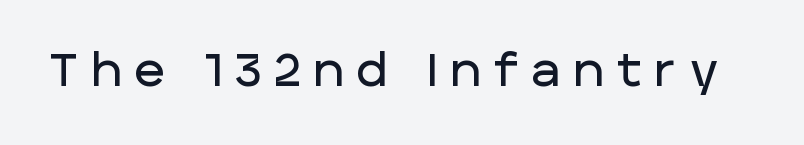
Looks like regular typesetting: each glyph gets only the width it needs. Check under the words: just untouched page. The rendering shows plain stroke endings on the letterforms — a sans-serif design. The line texture is sparse and dotted thanks to wide tracking. When letters stand straight like this, we call the style roman or upright.
